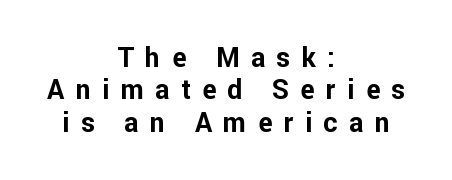
{"italic": "no", "bold": "yes", "underline": "no", "align": "center", "line_spacing_ratio": 1.2, "letter_spacing": "wide", "letter_spacing_em": 0.42, "glyph_px": 27}
